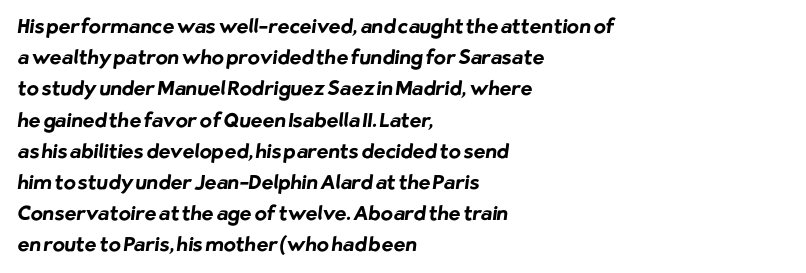
Left-aligned paragraph, ragged on the right. Is there much room between lines? A standard amount, neither cramped nor airy. Compared with typical body copy, the letter spacing here is the same. The sample has been set heavy, in full bold. Honestly, there is no underline to notice here at all.
